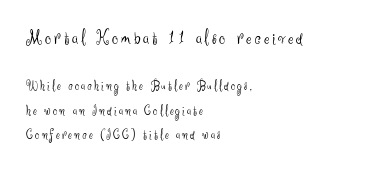
The image shows 20 px text type, upright; set left-aligned, line spacing 1.76x, not underlined; the first (top) block is 1.43x larger.
